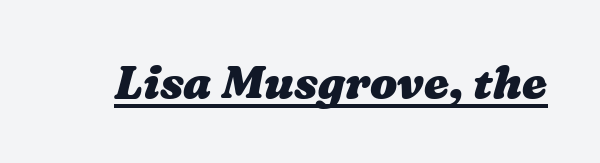
Q: Is the text bold? A: Yes.
Q: Is the text underlined? A: Yes.
Q: Is the spacing between letters normal or unusually wide? A: Normal.
Q: Width (condensed, normal, or wide)? A: Wide.
Q: Stroke contrast? A: Medium.
Q: x-height? A: Medium.
Q: Monospaced? A: No.
